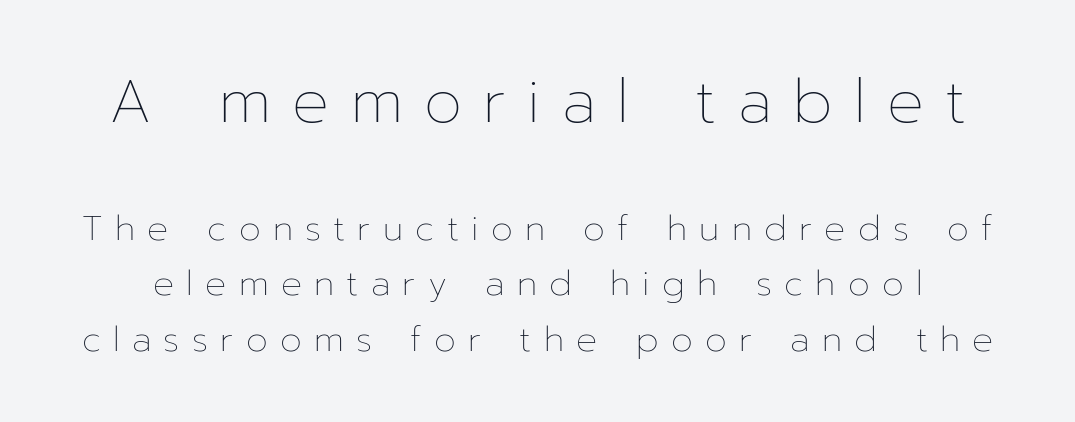
The image shows 61 px thin type, upright; set normal line spacing (1.59x), unusually wide letter spacing (+0.35 em), not underlined; the first (top) block is 1.74x larger; low stroke contrast and a medium x-height.
